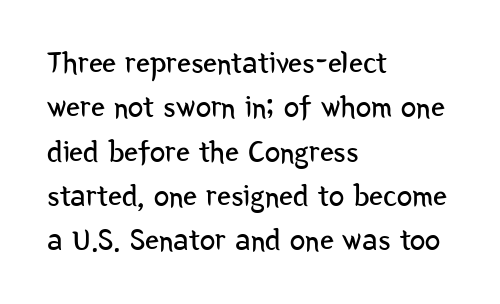
Q: Is the text bold? A: No.
Q: Is the text italic (slanted)? A: No, it is upright.
Q: Is the typeface a serif or a sans-serif typeface? A: Sans-serif.
Q: Is the text underlined? A: No.
Q: How is the paragraph aligned? A: Left-aligned.
Q: Is the spacing between letters normal or unusually wide? A: Normal.
Q: Is the spacing between lines tight, normal or loose? A: Normal.
Q: Width (condensed, normal, or wide)? A: Condensed.
Q: Stroke contrast? A: Low.
Q: x-height? A: Medium.
Q: Monospaced? A: No.
